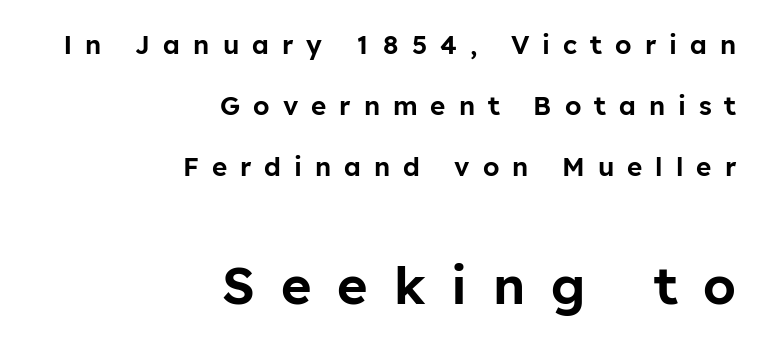
{"serif": "no", "italic": "no", "width": "normal", "stroke_contrast": "low", "x_height": "medium", "monospaced": "no", "underline": "no", "align": "right", "line_spacing": "loose", "line_spacing_ratio": 2.34, "letter_spacing": "wide", "letter_spacing_em": 0.5, "larger_block": "second", "size_ratio": 2.0, "glyph_px": 52}
